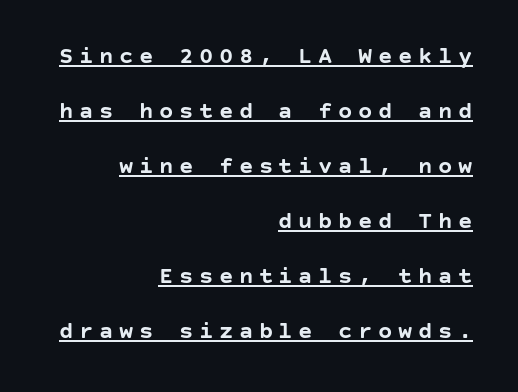
Pretty heavy lettering here — definitely bold. Observe the wide spacing: letters keep a clear distance from each other. You can see a thin bar hugging the bottom of the glyphs. Characters remain perfectly vertical along every line. One-word summary of the alignment: right.
